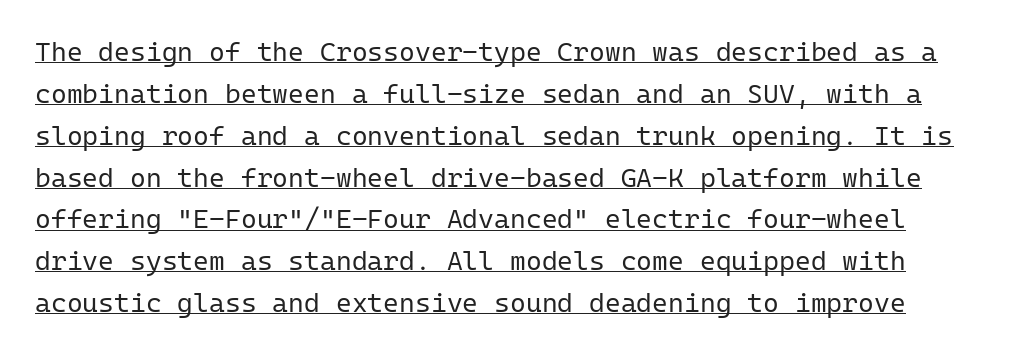
{"italic": "no", "bold": "no", "underline": "yes", "line_spacing": "normal", "line_spacing_ratio": 1.55, "letter_spacing": "normal", "letter_spacing_em": 0.0, "glyph_px": 27}
